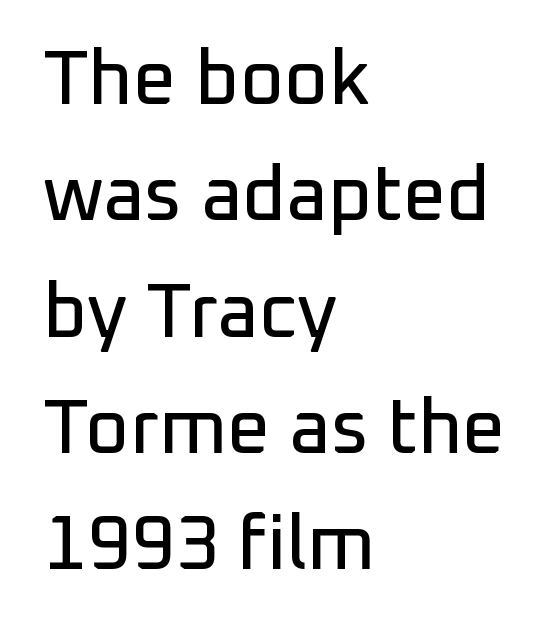
Q: Is the text italic (slanted)? A: No, it is upright.
Q: Is the typeface a serif or a sans-serif typeface? A: Sans-serif.
Q: Is the text underlined? A: No.
Q: How is the paragraph aligned? A: Left-aligned.
Q: Is the spacing between letters normal or unusually wide? A: Normal.
Q: Is the spacing between lines tight, normal or loose? A: Normal.
Q: Width (condensed, normal, or wide)? A: Normal.
Q: Stroke contrast? A: Low.
Q: x-height? A: Medium.
Q: Monospaced? A: No.
